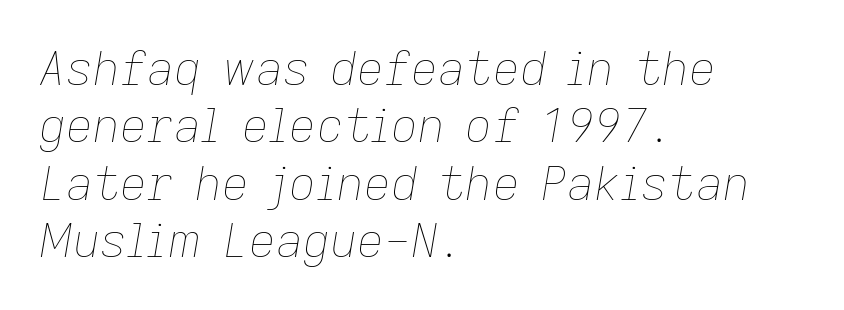
Q: Is the text bold? A: No.
Q: Is the text italic (slanted)? A: Yes, it leans right by about 9 degrees.
Q: Is the text underlined? A: No.
Q: How is the paragraph aligned? A: Left-aligned.
Q: Is the spacing between letters normal or unusually wide? A: Normal.
Q: Width (condensed, normal, or wide)? A: Normal.
Q: Stroke contrast? A: Low.
Q: x-height? A: Medium.
Q: Monospaced? A: No.
